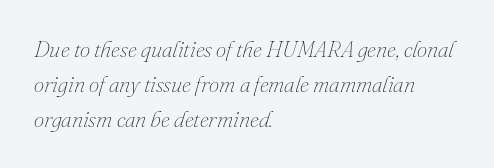
{"italic": "yes", "lean": "right", "slant_degrees": 16, "bold": "no", "underline": "no", "align": "left", "line_spacing": "normal", "line_spacing_ratio": 1.53, "letter_spacing": "normal", "letter_spacing_em": 0.0, "glyph_px": 23}
